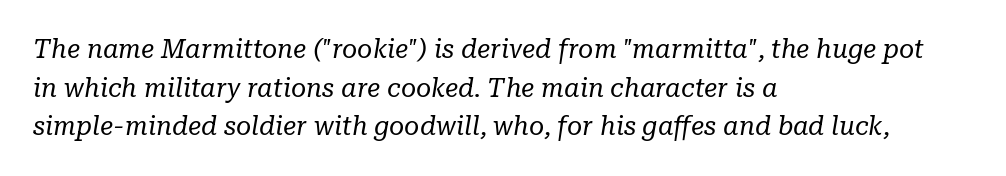
Q: Is the text bold? A: No.
Q: Is the text italic (slanted)? A: Yes, it leans right by about 10 degrees.
Q: Is the text underlined? A: No.
Q: How is the paragraph aligned? A: Left-aligned.
Q: Is the spacing between letters normal or unusually wide? A: Normal.
Q: Is the spacing between lines tight, normal or loose? A: Normal.
